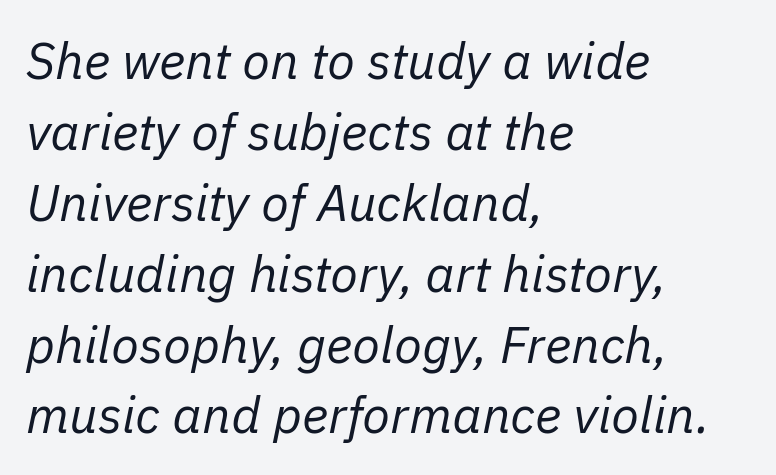
The image shows 51 px regular-weight type, italic (leaning right); set left-aligned, normal line spacing (1.39x), normal letter spacing, not underlined; low stroke contrast and a medium x-height.
